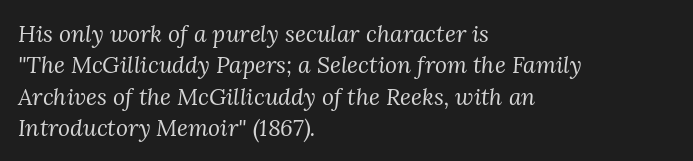
One glance says typical: line gaps are just what's usual. The strokes carry an ordinary text weight at most. This sample uses plain, unmodified letter spacing. Has an underline been added? It has not. Where is the straight margin? On the left.
